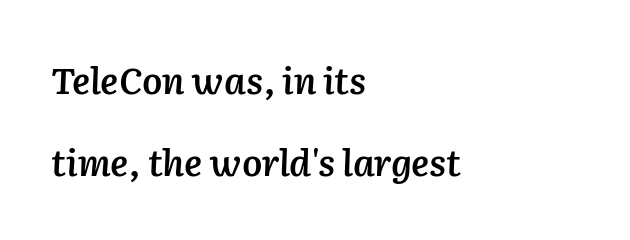
The image shows 36 px semibold type, italic (leaning right); set left-aligned, loose line spacing (2.28x), normal letter spacing, not underlined; low stroke contrast and a medium x-height.
